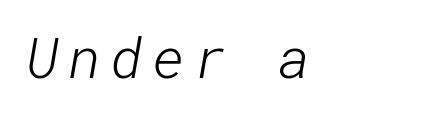
Q: Is the text bold? A: No.
Q: Is the typeface a serif or a sans-serif typeface? A: Sans-serif.
Q: Is the text underlined? A: No.
Q: How is the paragraph aligned? A: Left-aligned.
Q: Width (condensed, normal, or wide)? A: Normal.
Q: Stroke contrast? A: Low.
Q: x-height? A: Medium.
